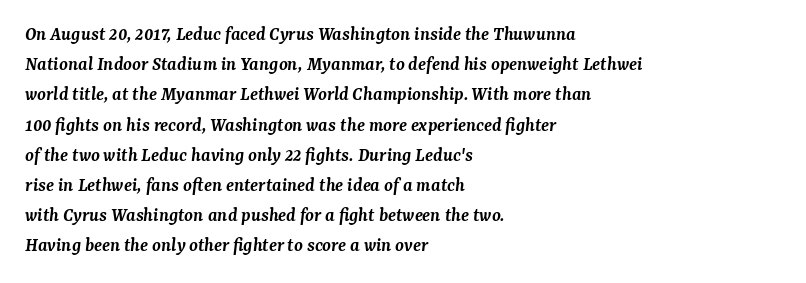
The image shows 20 px text type, italic (leaning right); set left-aligned, normal line spacing (1.51x), normal letter spacing, not underlined.
